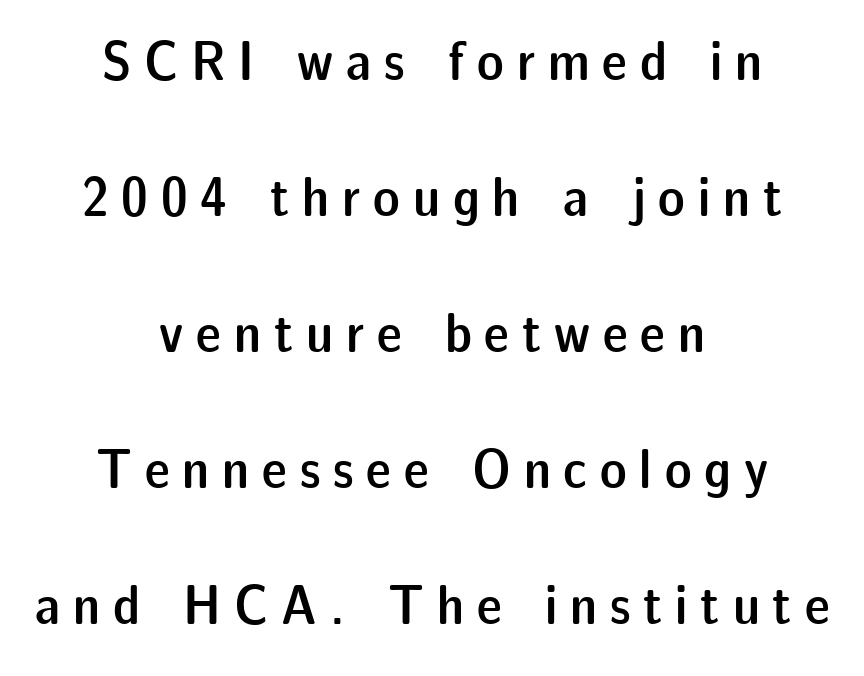
The image shows 56 px semibold sans-serif type, upright; set centered, loose line spacing (2.43x), unusually wide letter spacing (+0.23 em), not underlined; low stroke contrast and a medium x-height.
